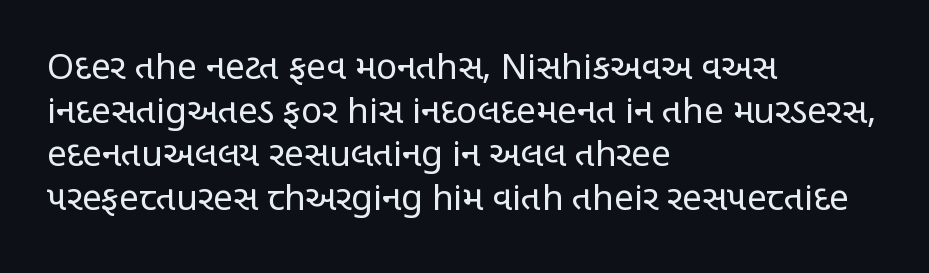
The image shows 35 px regular-weight, condensed sans-serif type, upright; set left-aligned, normal line spacing (1.25x), normal letter spacing, not underlined; low stroke contrast and a large x-height.
